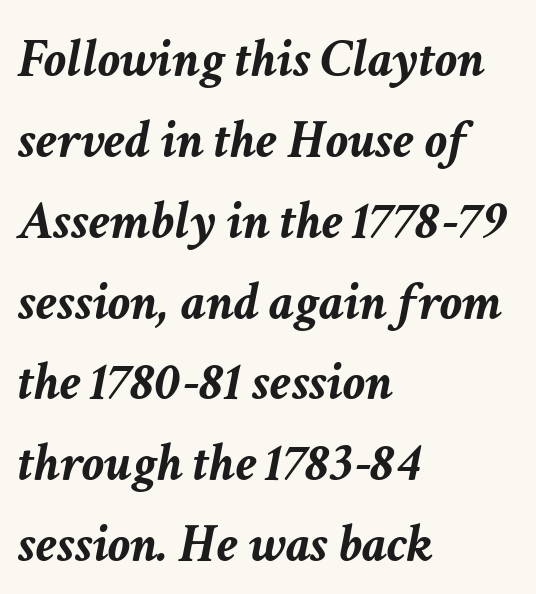
Q: Is the text bold? A: Yes.
Q: Is the text italic (slanted)? A: Yes, it leans right by about 11 degrees.
Q: Is the text underlined? A: No.
Q: How is the paragraph aligned? A: Left-aligned.
Q: Is the spacing between letters normal or unusually wide? A: Normal.
Q: Is the spacing between lines tight, normal or loose? A: Normal.
Q: Width (condensed, normal, or wide)? A: Normal.
Q: Stroke contrast? A: Low.
Q: x-height? A: Medium.
Q: Monospaced? A: No.
